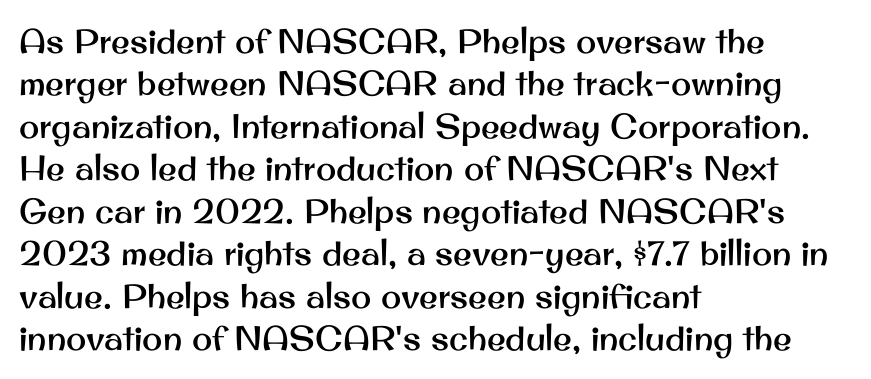
Q: Is the text italic (slanted)? A: No, it is upright.
Q: Is the typeface a serif or a sans-serif typeface? A: Sans-serif.
Q: Is the text underlined? A: No.
Q: How is the paragraph aligned? A: Left-aligned.
Q: Is the spacing between letters normal or unusually wide? A: Normal.
Q: Is the spacing between lines tight, normal or loose? A: Normal.
Q: Width (condensed, normal, or wide)? A: Normal.
Q: Stroke contrast? A: Medium.
Q: x-height? A: Small.
Q: Monospaced? A: No.
